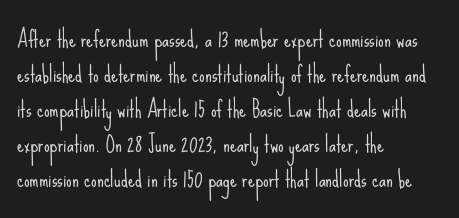
Every stem runs plumb, perpendicular to the baseline. Ink coverage per letter is moderate at most. Does extra space separate the letters? No, they use regular spacing. Line starts are locked; line ends wander. If you measured baseline to baseline, you'd find a middling distance.
